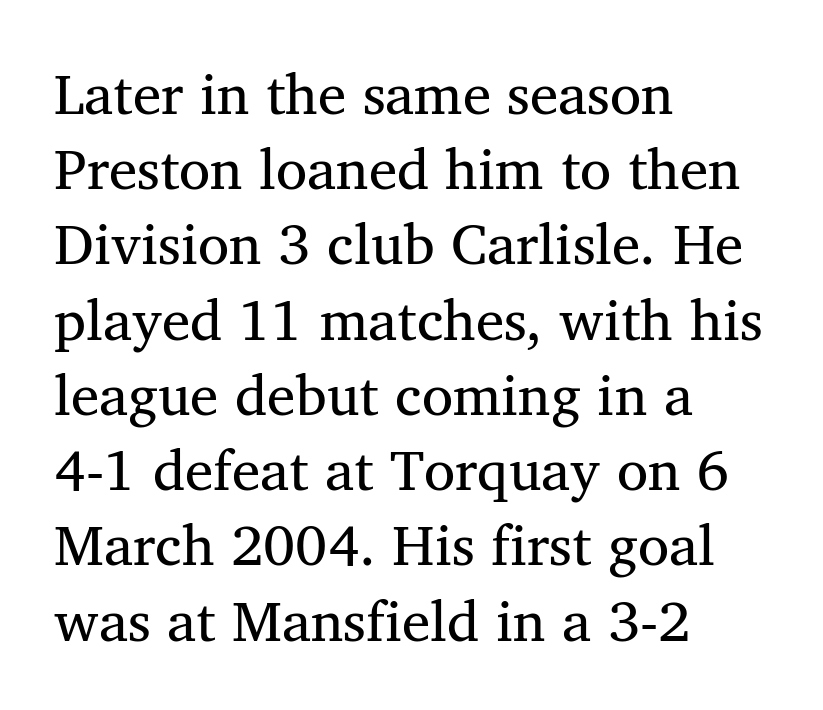
The image shows 57 px regular-weight serif type; set left-aligned, normal line spacing (1.32x), normal letter spacing, not underlined; medium stroke contrast and a medium x-height.
